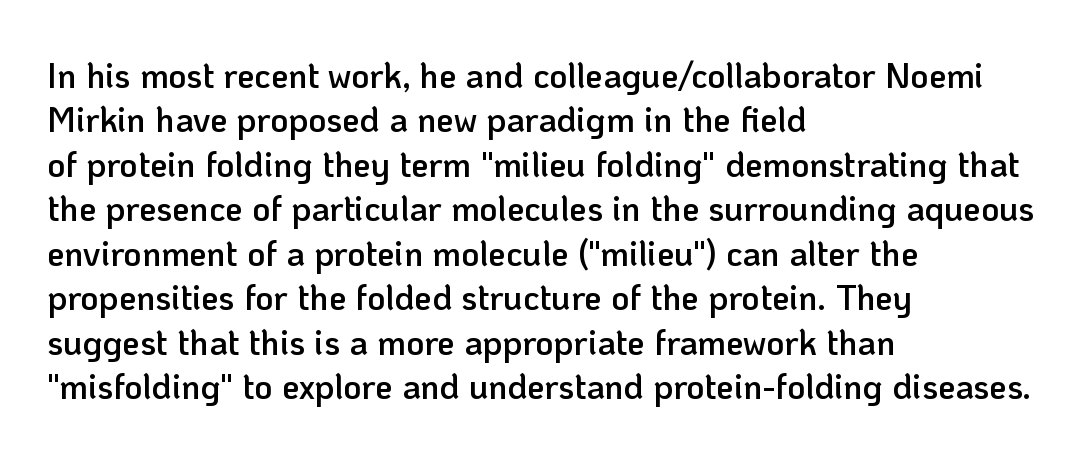
The image shows 35 px semibold sans-serif type, upright; set left-aligned, normal line spacing (1.27x), normal letter spacing, not underlined; low stroke contrast and a medium x-height.
